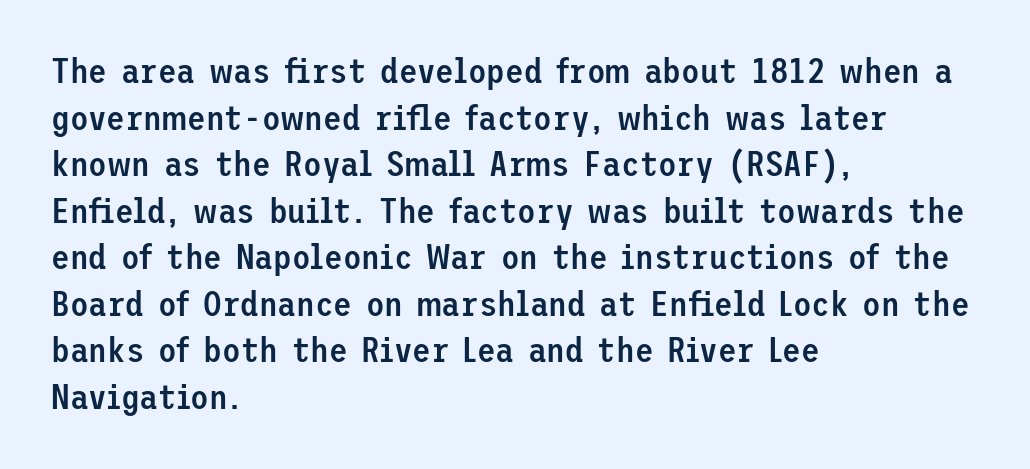
Q: Is the text bold? A: Semi-bold.
Q: Is the text italic (slanted)? A: No, it is upright.
Q: Is the typeface a serif or a sans-serif typeface? A: Sans-serif.
Q: Is the text underlined? A: No.
Q: How is the paragraph aligned? A: Left-aligned.
Q: Is the spacing between letters normal or unusually wide? A: Normal.
Q: Is the spacing between lines tight, normal or loose? A: Normal.
Q: Width (condensed, normal, or wide)? A: Normal.
Q: Stroke contrast? A: Low.
Q: x-height? A: Medium.
